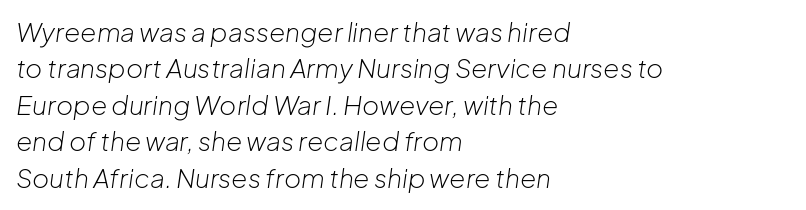
{"italic": "yes", "lean": "right", "slant_degrees": 8, "bold": "no", "underline": "no", "align": "left", "line_spacing": "normal", "line_spacing_ratio": 1.4, "letter_spacing": "normal", "letter_spacing_em": 0.0, "glyph_px": 26}
